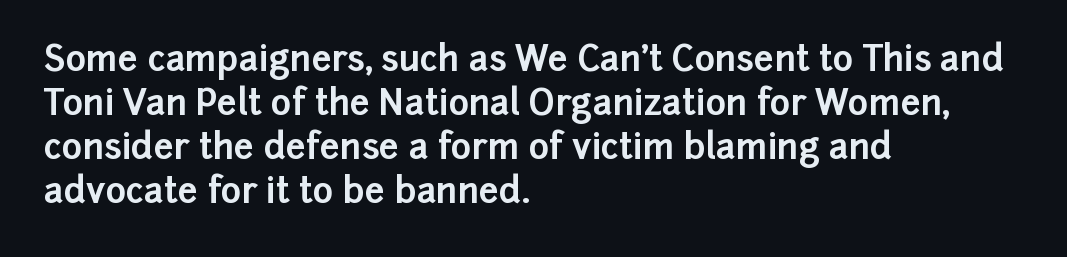
{"serif": "no", "italic": "no", "bold": "yes", "weight": "bold", "width": "normal", "stroke_contrast": "low", "x_height": "medium", "monospaced": "no", "underline": "no", "align": "left", "line_spacing": "normal", "line_spacing_ratio": 1.26, "letter_spacing": "normal", "letter_spacing_em": 0.0, "glyph_px": 35}
